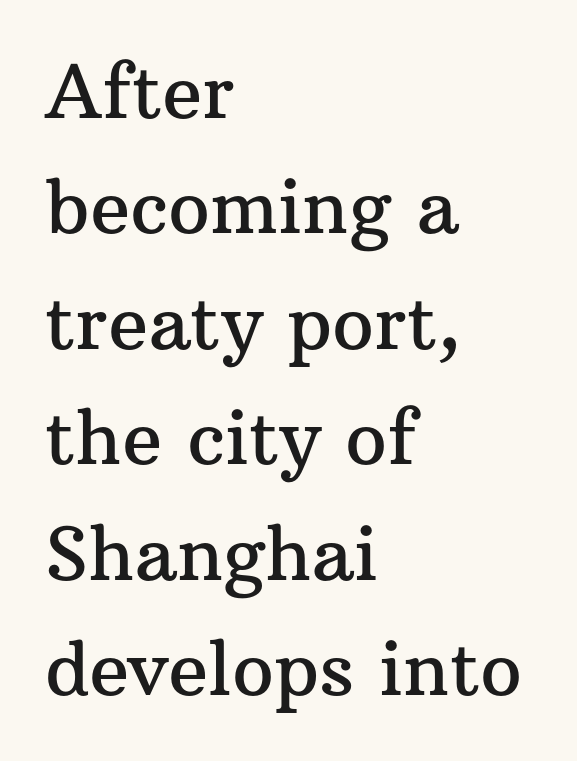
The image shows 74 px serif type, upright; set left-aligned, normal line spacing (1.56x), normal letter spacing, not underlined; medium stroke contrast and a medium x-height.
